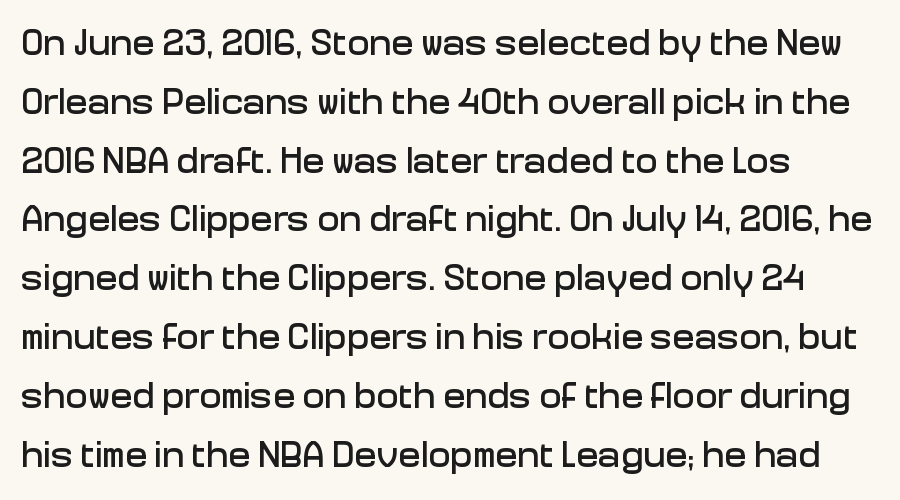
Typographically, this falls in the sans-serif category. Underlining? Definitely not there. The letters advance in unequal steps, a hallmark of proportional type. Designer's note — italics off, roman on. Each line starts at the same left margin while the right side varies.
